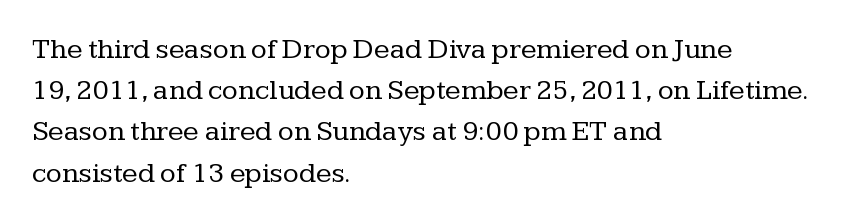
{"serif": "yes", "italic": "no", "bold": "no", "weight": "regular", "width": "normal", "stroke_contrast": "low", "x_height": "medium", "monospaced": "no", "underline": "no", "align": "left", "line_spacing": "normal", "line_spacing_ratio": 1.42, "letter_spacing": "normal", "letter_spacing_em": 0.0, "glyph_px": 29}
